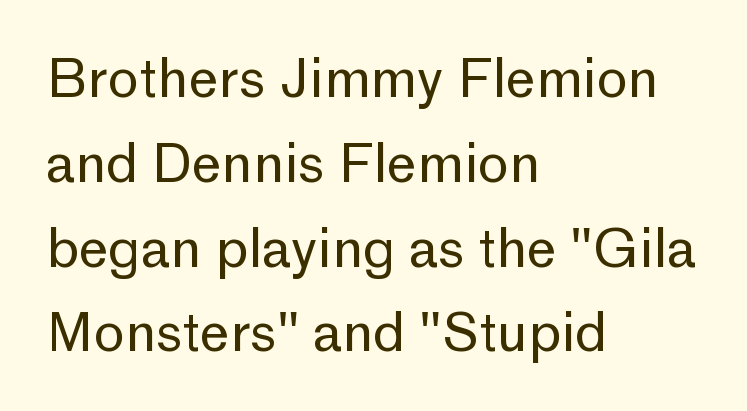
This is not heavy type; no bold has been used. It's the straight-up-and-down kind of type. What stands out about the letter spacing? Nothing — it is the standard amount. Spacing verdict: proportional, widths tailored to each character. Nobody drew a line under any word here. Unlike a traditional serif, this face leaves its strokes unadorned.
